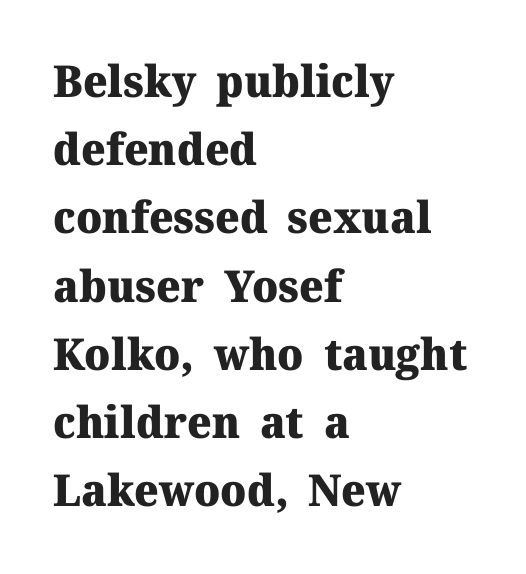
The image shows 44 px heavy serif type, upright; set left-aligned, normal line spacing (1.55x), normal letter spacing, not underlined; medium stroke contrast and a medium x-height.
